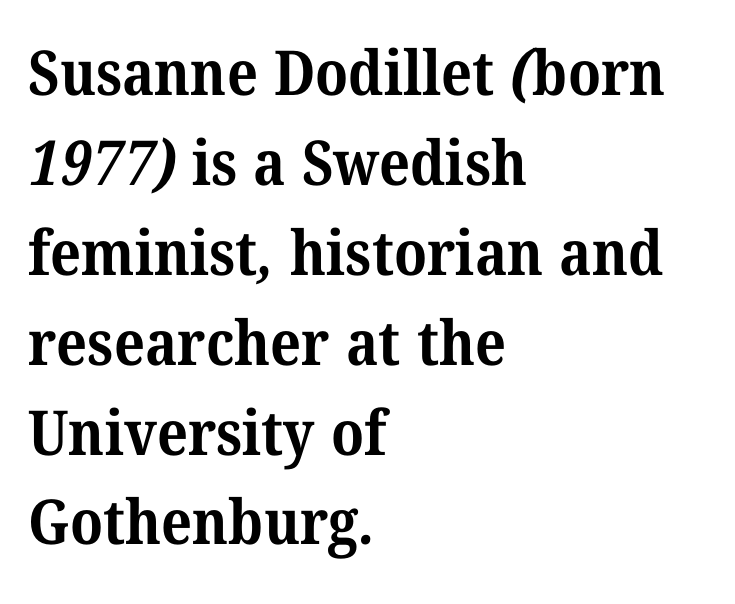
{"serif": "yes", "bold": "yes", "weight": "bold", "width": "normal", "stroke_contrast": "medium", "x_height": "medium", "monospaced": "no", "underline": "no", "align": "left", "line_spacing": "normal", "line_spacing_ratio": 1.45, "letter_spacing": "normal", "letter_spacing_em": 0.0, "glyph_px": 62}
